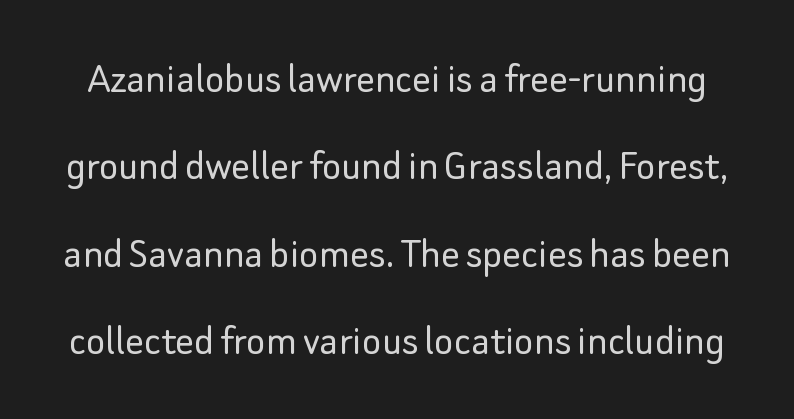
Lines of text with bare space underneath. The line-height multiplier appears high, well above default. The rendering keeps characters at their native spacing. The rendering uses natural spacing where letterforms have individual widths. Classification — sans serif. These glyphs show unthickened strokes, regular width or finer.
